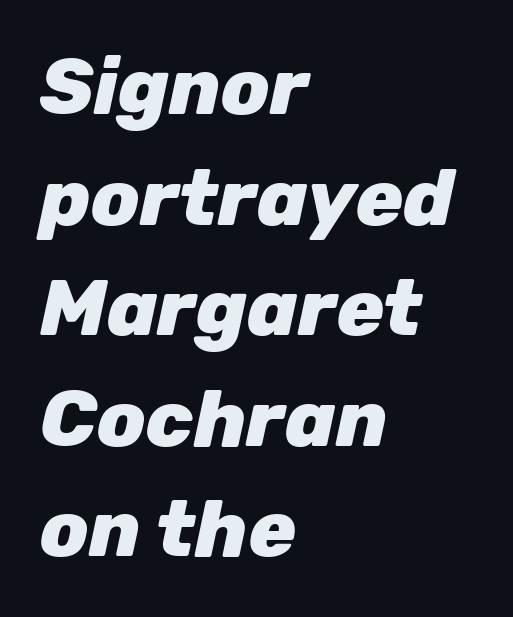
{"italic": "yes", "lean": "right", "slant_degrees": 12, "bold": "yes", "weight": "heavy", "width": "normal", "stroke_contrast": "low", "x_height": "medium", "monospaced": "no", "underline": "no", "align": "left", "line_spacing": "normal", "line_spacing_ratio": 1.4, "letter_spacing": "normal", "letter_spacing_em": 0.0, "glyph_px": 79}
